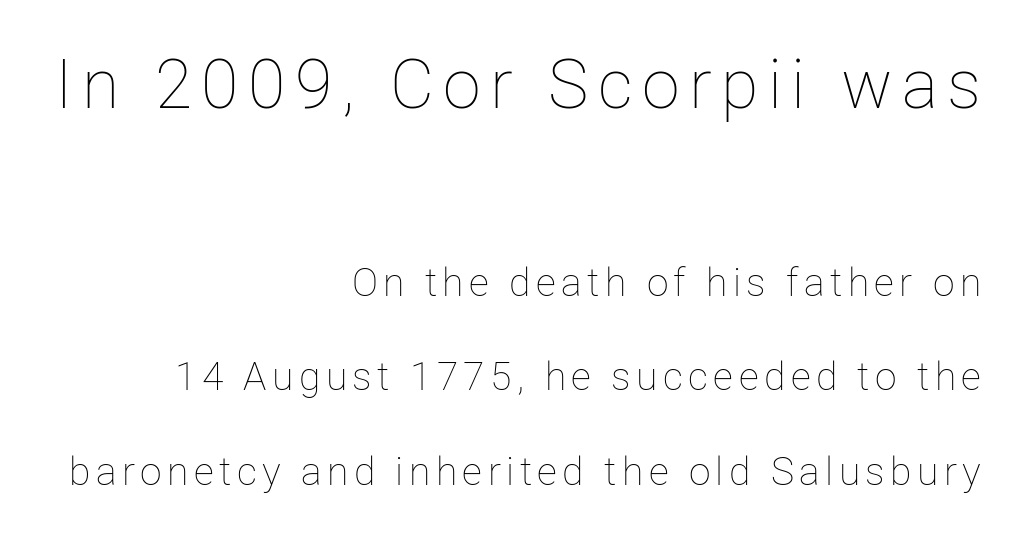
The image shows 68 px thin type, upright; set right-aligned, loose line spacing (2.42x), not underlined; the first (top) block is 1.74x larger; low stroke contrast and a medium x-height.
